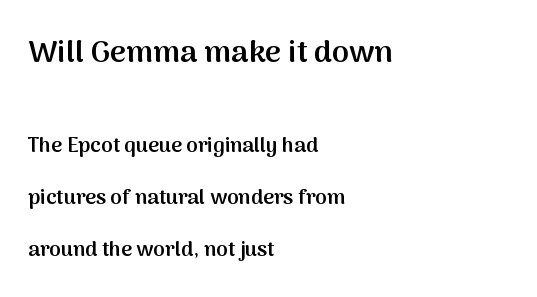
The image shows 31 px semibold sans-serif type, upright; set left-aligned, loose line spacing (2.47x), normal letter spacing, not underlined; the first (top) block is 1.48x larger; medium stroke contrast and a medium x-height.
